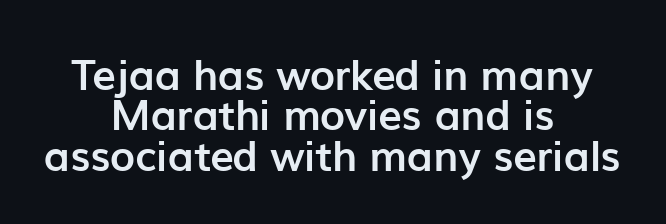
Q: Is the text bold? A: Yes.
Q: Is the text italic (slanted)? A: No, it is upright.
Q: Is the typeface a serif or a sans-serif typeface? A: Sans-serif.
Q: Is the text underlined? A: No.
Q: How is the paragraph aligned? A: Centered.
Q: Is the spacing between letters normal or unusually wide? A: Normal.
Q: Is the spacing between lines tight, normal or loose? A: Tight.
Q: Width (condensed, normal, or wide)? A: Normal.
Q: Stroke contrast? A: Low.
Q: x-height? A: Medium.
Q: Monospaced? A: No.
